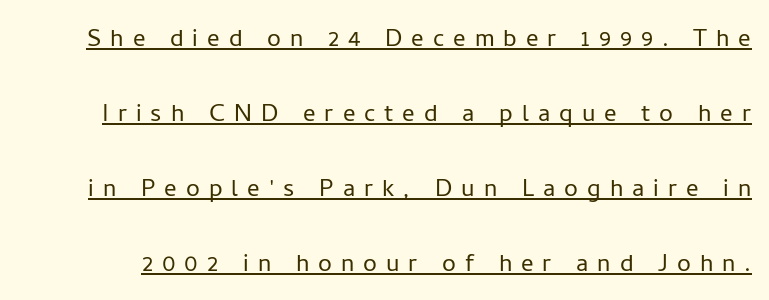
Letter spacing: wide. Each new line begins a long way beneath the previous one. No italicization has been applied; the sample stays upright. Check the space under the baseline: a stroke is drawn there. No feet cap the strokes, marking this as sans-serif type.
